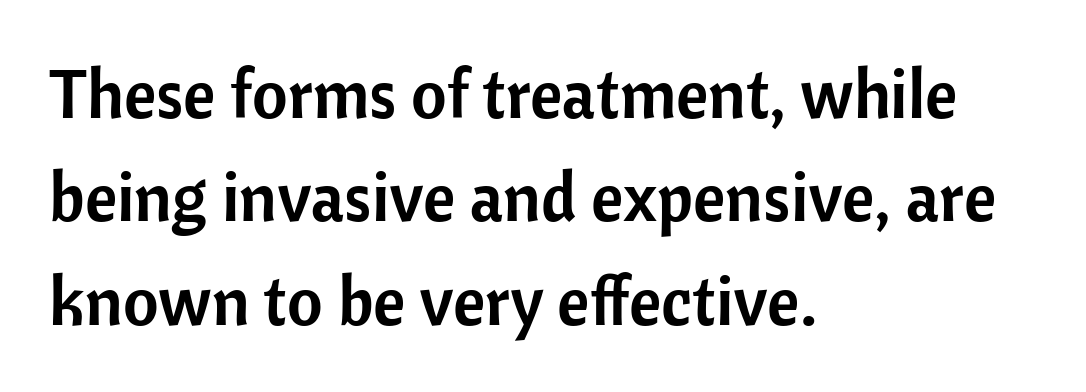
The image shows 69 px sans-serif type, upright; set left-aligned, normal line spacing (1.5x), normal letter spacing, not underlined; low stroke contrast and a medium x-height.
